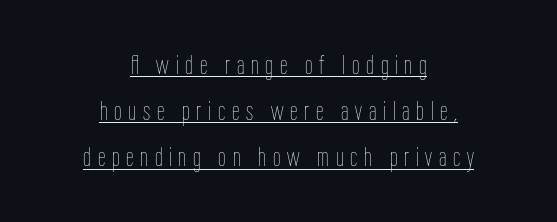
{"italic": "no", "bold": "no", "underline": "yes", "align": "center", "line_spacing_ratio": 1.71, "letter_spacing": "wide", "letter_spacing_em": 0.25, "glyph_px": 27}
